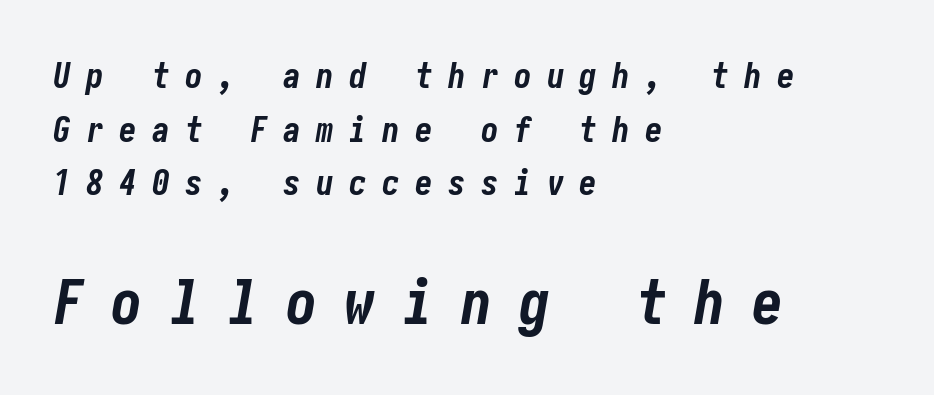
Q: Is the text bold? A: Yes.
Q: Is the text italic (slanted)? A: Yes, it leans right by about 10 degrees.
Q: Is the text underlined? A: No.
Q: How is the paragraph aligned? A: Left-aligned.
Q: Is the spacing between letters normal or unusually wide? A: Unusually wide.
Q: Is the spacing between lines tight, normal or loose? A: Normal.
Q: Which block of text is set in a larger size, the first (top) or the second (bottom)? A: The second (bottom) one.
Q: Width (condensed, normal, or wide)? A: Condensed.
Q: Stroke contrast? A: Low.
Q: x-height? A: Medium.
